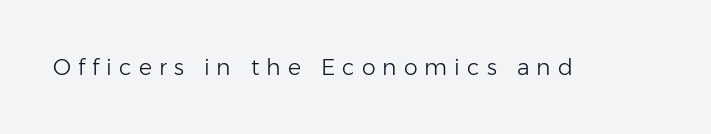
{"italic": "no", "bold": "no", "underline": "no", "letter_spacing": "wide", "letter_spacing_em": 0.32, "glyph_px": 22}
